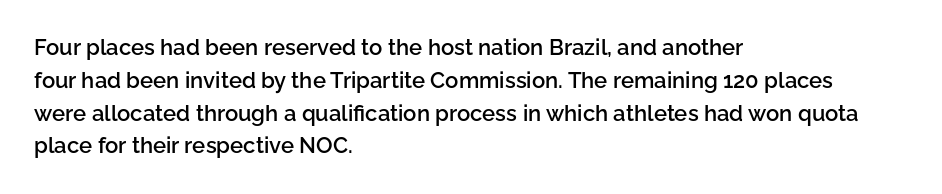
Q: Is the text bold? A: Semi-bold.
Q: Is the text italic (slanted)? A: No, it is upright.
Q: Is the text underlined? A: No.
Q: How is the paragraph aligned? A: Left-aligned.
Q: Is the spacing between letters normal or unusually wide? A: Normal.
Q: Is the spacing between lines tight, normal or loose? A: Normal.
